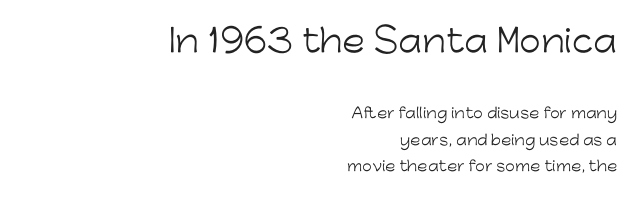
Q: Is the text bold? A: No.
Q: Is the text italic (slanted)? A: No, it is upright.
Q: Is the typeface a serif or a sans-serif typeface? A: Sans-serif.
Q: Is the text underlined? A: No.
Q: How is the paragraph aligned? A: Right-aligned.
Q: Is the spacing between letters normal or unusually wide? A: Normal.
Q: Which block of text is set in a larger size, the first (top) or the second (bottom)? A: The first (top) one.
Q: Width (condensed, normal, or wide)? A: Normal.
Q: Stroke contrast? A: Low.
Q: x-height? A: Medium.
Q: Monospaced? A: No.
